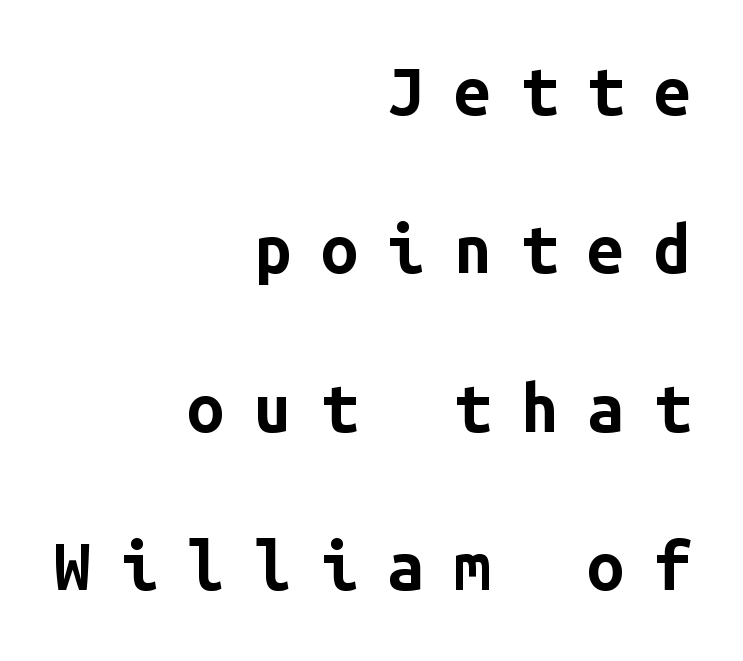
The image shows 66 px bold sans-serif type, upright, monospaced; set right-aligned, loose line spacing (2.4x), unusually wide letter spacing (+0.45 em), not underlined; low stroke contrast and a medium x-height.
